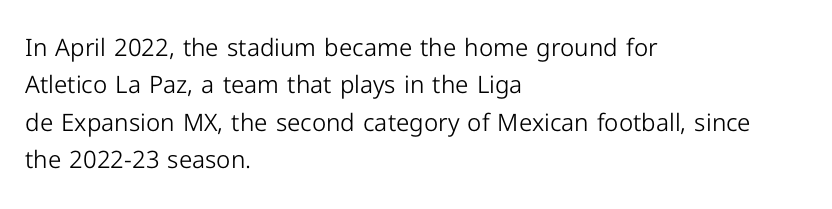
The image shows 24 px text type, upright; set left-aligned, normal line spacing (1.56x), normal letter spacing, not underlined.
